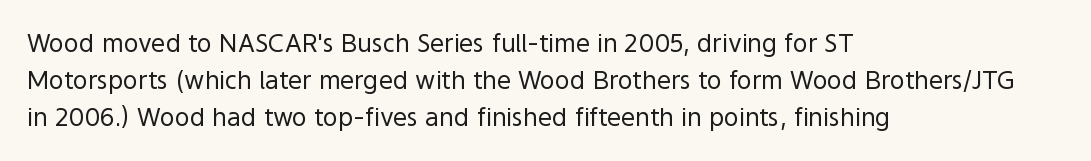
Each new line begins a customary step beneath the previous one. In CSS terms this would be text-align: left. Every character sits straight up, as roman type does. Inter-character spacing is left at the font's built-in metrics.
